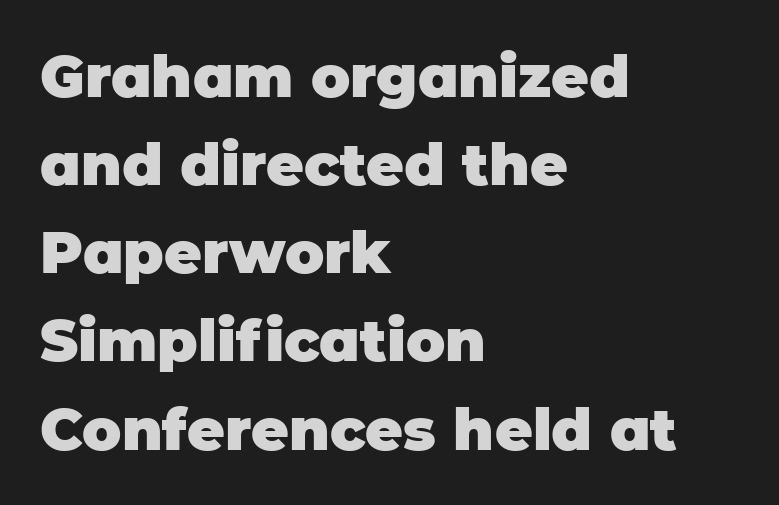
Reading down the block, your eye returns to a fixed left position each line. Is there any slant? The stems are plumb. Serifs: no, the terminals of the letterforms are clean. Think of a printed novel: that variable character pitch is what you see here.
